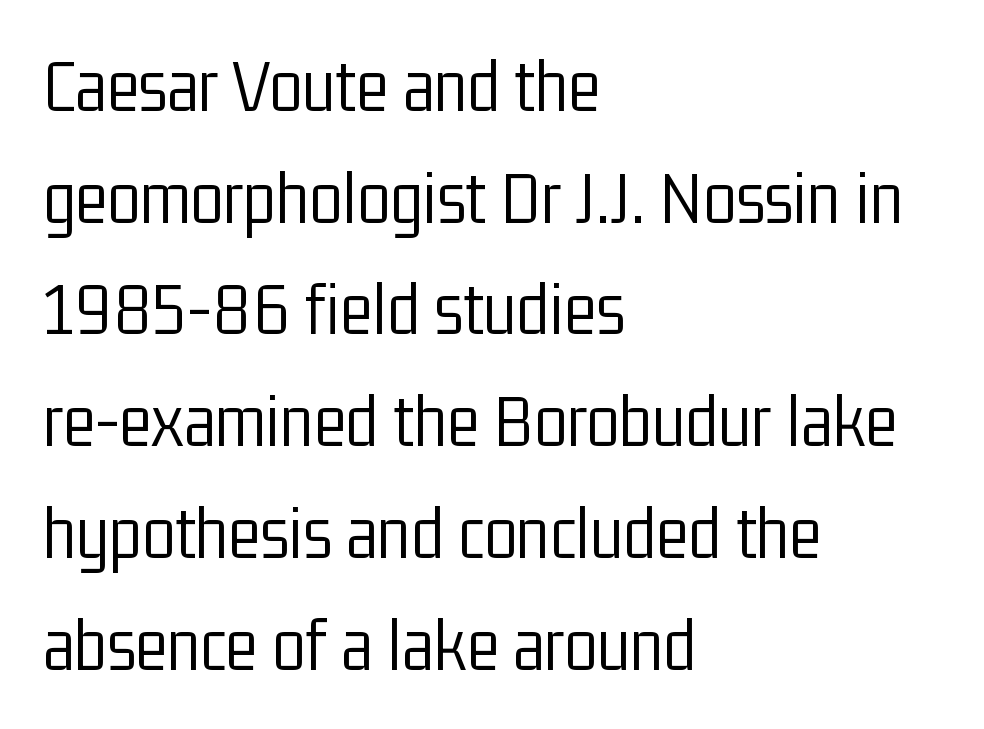
The image shows 76 px light, condensed sans-serif type, upright; set left-aligned, normal line spacing (1.47x), normal letter spacing, not underlined; low stroke contrast and a medium x-height.
